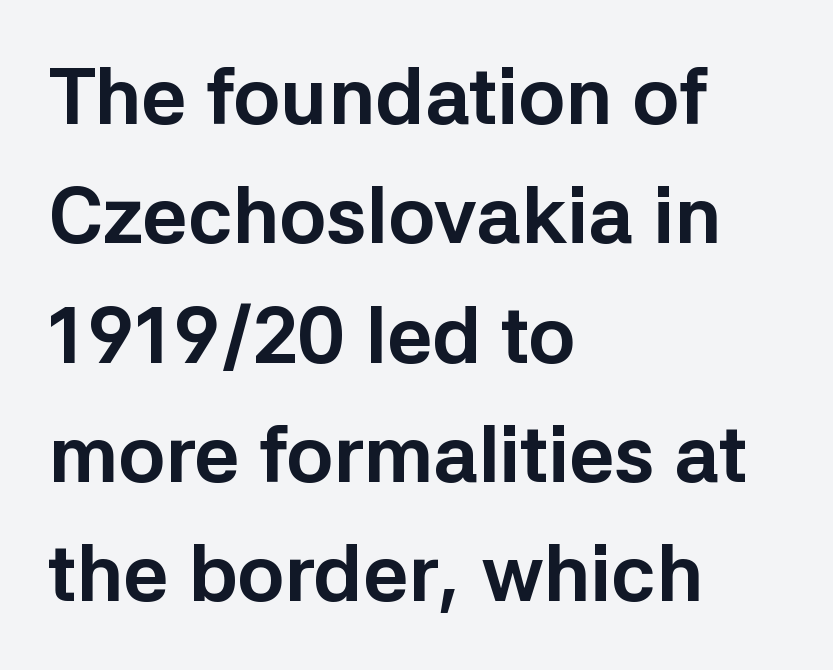
{"serif": "no", "italic": "no", "bold": "yes", "weight": "bold", "width": "normal", "stroke_contrast": "low", "x_height": "medium", "monospaced": "no", "underline": "no", "align": "left", "line_spacing": "normal", "line_spacing_ratio": 1.51, "letter_spacing": "normal", "letter_spacing_em": 0.0, "glyph_px": 79}
